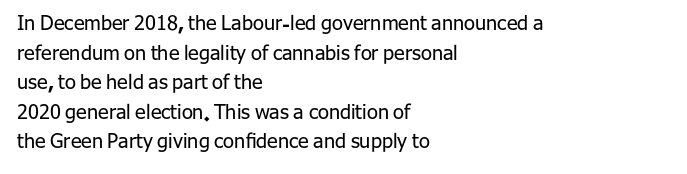
The image shows 20 px text type, upright; set left-aligned, normal line spacing (1.48x), normal letter spacing, not underlined.
